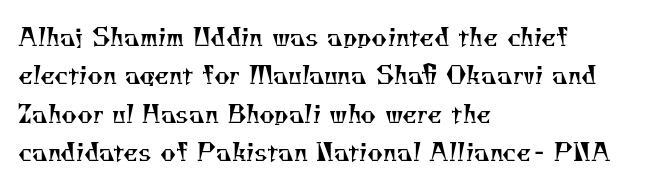
The image shows 24 px text type; set left-aligned, normal line spacing (1.6x), normal letter spacing, not underlined.
